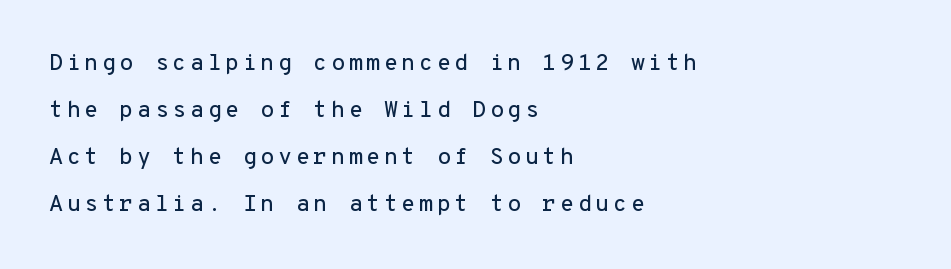
{"italic": "no", "underline": "no", "align": "left", "line_spacing": "loose", "line_spacing_ratio": 2.04, "glyph_px": 23}
